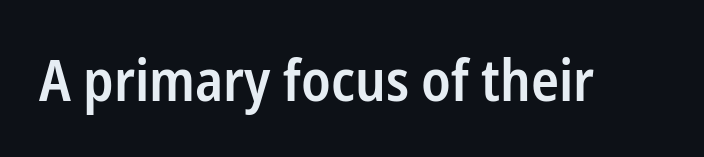
The image shows 58 px semibold, condensed sans-serif type, upright; set normal letter spacing, not underlined; low stroke contrast and a medium x-height.
